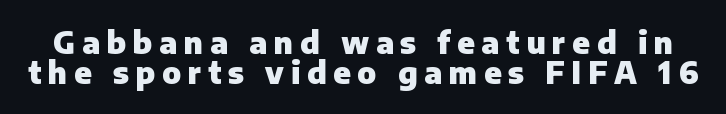
{"serif": "no", "italic": "no", "bold": "yes", "weight": "heavy", "width": "normal", "stroke_contrast": "low", "x_height": "medium", "monospaced": "no", "underline": "no", "line_spacing": "tight", "line_spacing_ratio": 0.99, "letter_spacing": "wide", "letter_spacing_em": 0.23, "glyph_px": 30}
